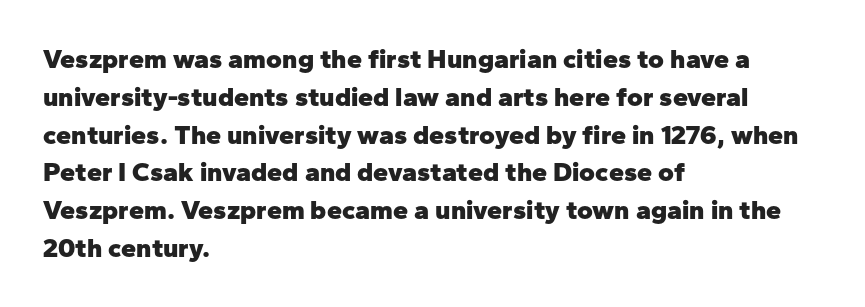
Line spacing here is normal. The baseline area is clear. This sample uses an upright cut, with every glyph sitting square on the baseline. These lines keep a tight, regular rhythm from letter to letter. Line beginnings align vertically; line endings do not.
